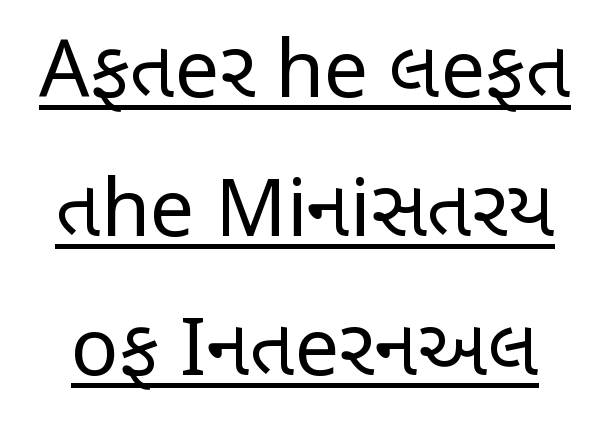
{"serif": "no", "italic": "no", "bold": "no", "weight": "regular", "width": "condensed", "stroke_contrast": "low", "x_height": "large", "monospaced": "no", "underline": "yes", "line_spacing_ratio": 1.76, "letter_spacing": "normal", "letter_spacing_em": 0.0, "glyph_px": 79}
